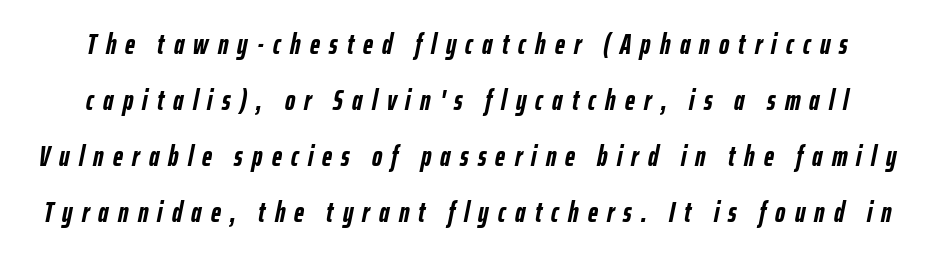
{"italic": "yes", "lean": "right", "slant_degrees": 12, "bold": "yes", "weight": "semibold", "width": "condensed", "stroke_contrast": "low", "x_height": "medium", "monospaced": "no", "underline": "no", "line_spacing": "loose", "line_spacing_ratio": 2.0, "letter_spacing": "wide", "letter_spacing_em": 0.33, "glyph_px": 28}
